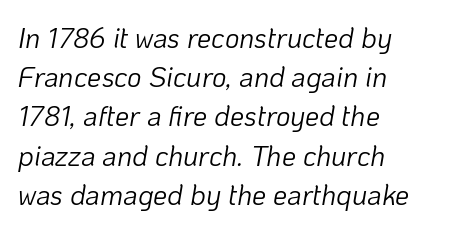
{"italic": "yes", "lean": "right", "slant_degrees": 10, "bold": "no", "weight": "light", "width": "normal", "stroke_contrast": "low", "x_height": "medium", "monospaced": "no", "underline": "no", "align": "left", "line_spacing": "normal", "line_spacing_ratio": 1.4, "letter_spacing": "normal", "letter_spacing_em": 0.0, "glyph_px": 28}
